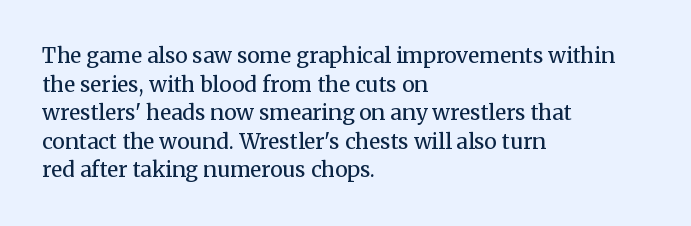
Line beginnings align vertically; line endings do not. Whoever set this chose a conventional vertical rhythm. Stroke mass is kept to a normal reading level or below. Nobody touched the tracking dial on this one.
